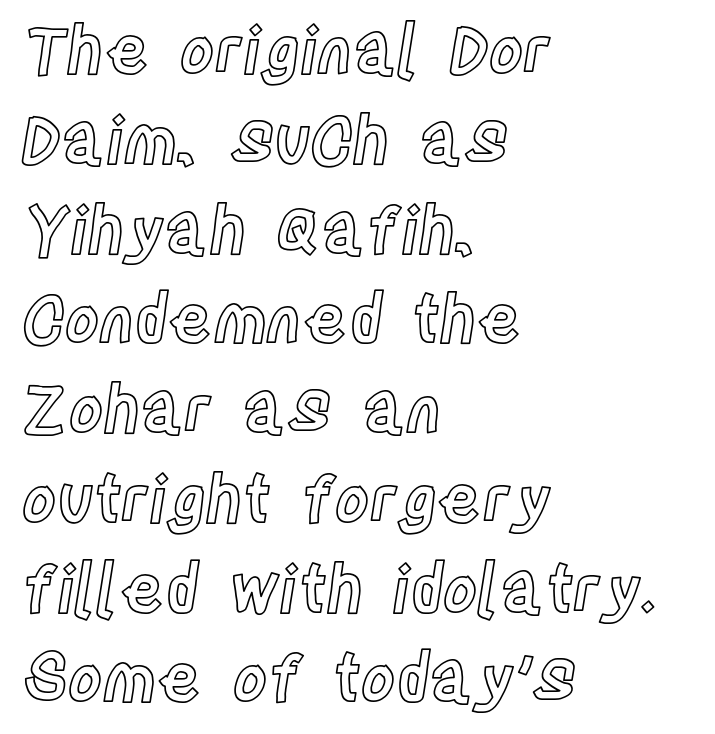
The image shows 66 px condensed type; set left-aligned, normal line spacing (1.36x), normal letter spacing, not underlined; a large x-height.
